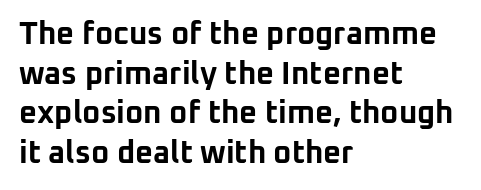
The image shows 31 px bold sans-serif type, upright; set left-aligned, normal line spacing (1.28x), normal letter spacing, not underlined; low stroke contrast and a medium x-height.
